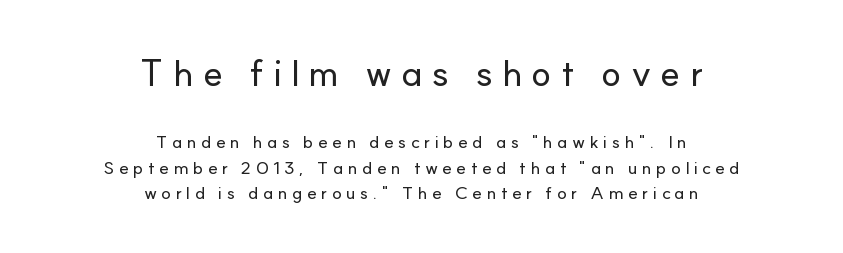
Q: Is the text italic (slanted)? A: No, it is upright.
Q: Is the typeface a serif or a sans-serif typeface? A: Sans-serif.
Q: Is the text underlined? A: No.
Q: How is the paragraph aligned? A: Centered.
Q: Is the spacing between letters normal or unusually wide? A: Unusually wide.
Q: Is the spacing between lines tight, normal or loose? A: Normal.
Q: Which block of text is set in a larger size, the first (top) or the second (bottom)? A: The first (top) one.
Q: Width (condensed, normal, or wide)? A: Normal.
Q: Stroke contrast? A: Low.
Q: x-height? A: Small.
Q: Monospaced? A: No.
